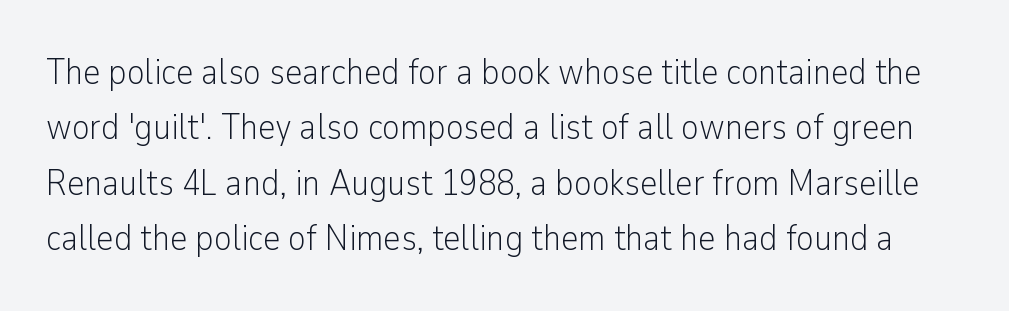
{"serif": "no", "italic": "no", "bold": "no", "weight": "light", "width": "condensed", "stroke_contrast": "low", "x_height": "medium", "monospaced": "no", "underline": "no", "line_spacing": "normal", "line_spacing_ratio": 1.5, "letter_spacing": "normal", "letter_spacing_em": 0.0, "glyph_px": 37}
